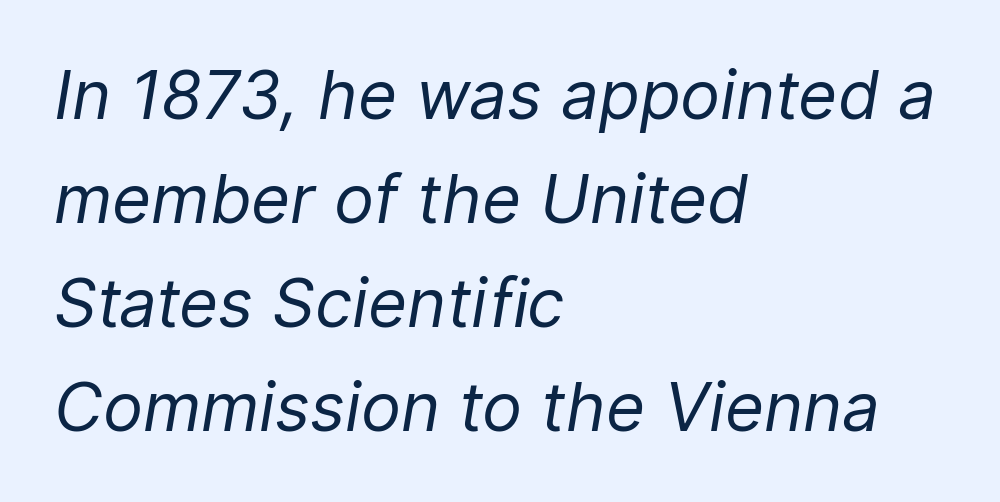
{"italic": "yes", "lean": "right", "slant_degrees": 9, "bold": "no", "weight": "regular", "width": "normal", "stroke_contrast": "low", "x_height": "medium", "monospaced": "no", "underline": "no", "align": "left", "line_spacing": "normal", "line_spacing_ratio": 1.55, "letter_spacing": "normal", "letter_spacing_em": 0.0, "glyph_px": 67}
